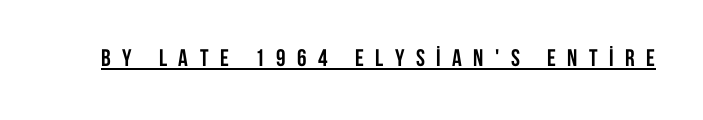
Ordinary non-slanted type is in use. Glyph-to-glyph distance is far greater than everyday printed text. The lettering is marked with a stroke running underneath it. Typesetter's note: full bold, strokes at maximum text heaviness.
